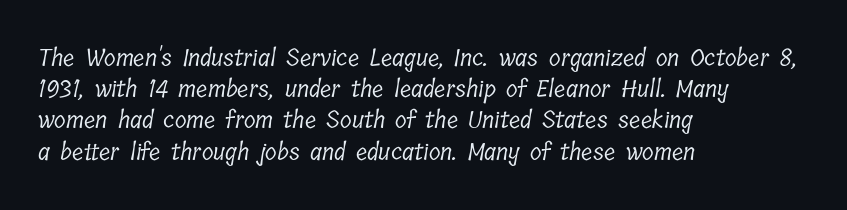
Clear beneath every line of the passage. Does the leading feel generous? No, just average. Students, note that the glyphs here touch the page at normal intervals. Notice how the passage keeps a crisp vertical edge on the left only.
